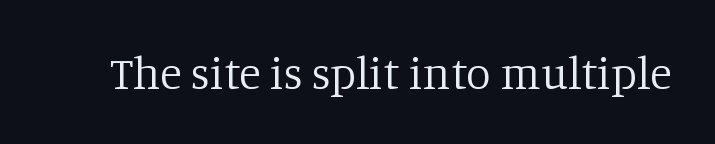
Varying glyph widths throughout — classic text-font behaviour. Posture: straight, roman, zero tilt. Letters rest on an invisible, unmarked baseline. This reads as an unemphasized weight, regular at the heaviest. To sum up the face: it has serifs.
